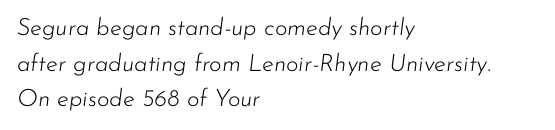
{"italic": "yes", "lean": "right", "slant_degrees": 7, "bold": "no", "underline": "no", "align": "left", "line_spacing": "normal", "line_spacing_ratio": 1.48, "letter_spacing": "normal", "letter_spacing_em": 0.0, "glyph_px": 24}
